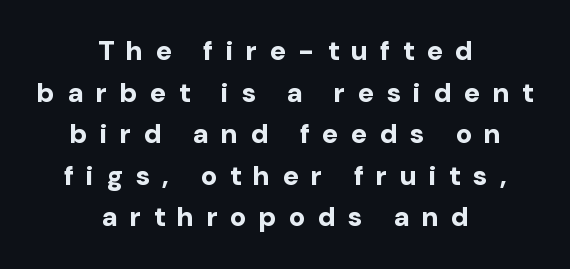
Q: Is the text bold? A: Yes.
Q: Is the text italic (slanted)? A: No, it is upright.
Q: Is the text underlined? A: No.
Q: How is the paragraph aligned? A: Centered.
Q: Is the spacing between letters normal or unusually wide? A: Unusually wide.
Q: Is the spacing between lines tight, normal or loose? A: Normal.
